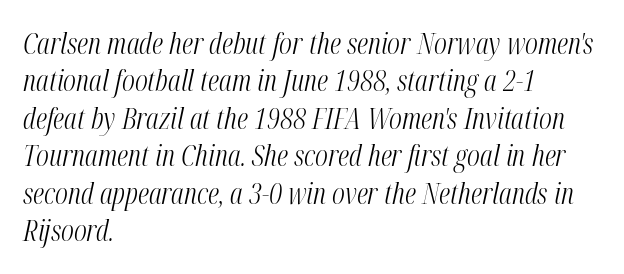
{"italic": "yes", "lean": "right", "slant_degrees": 12, "bold": "no", "weight": "light", "width": "condensed", "stroke_contrast": "medium", "x_height": "medium", "monospaced": "no", "underline": "no", "align": "left", "line_spacing": "normal", "line_spacing_ratio": 1.29, "letter_spacing": "normal", "letter_spacing_em": 0.0, "glyph_px": 29}
